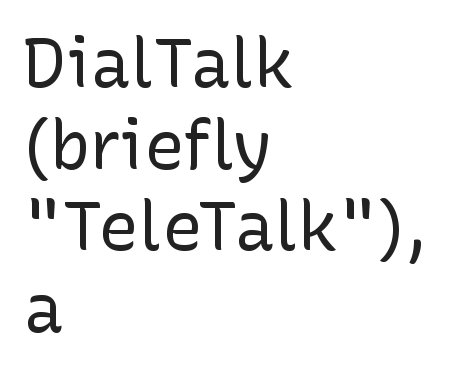
The image shows 67 px regular-weight sans-serif type, upright; set left-aligned, line spacing 1.22x, normal letter spacing, not underlined; low stroke contrast and a medium x-height.
